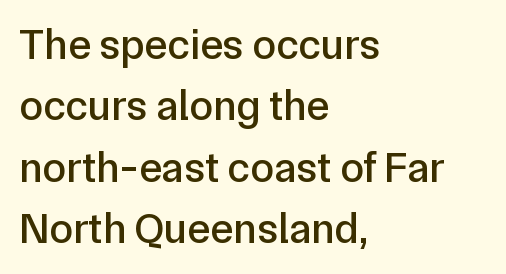
Spacing between characters is what you'd get straight out of the box. Looks like regular typesetting: each glyph gets only the width it needs. Notice how descenders clear the ascenders below comfortably — that's standard leading. Is the block centered? No — it sits flush against the left margin.
